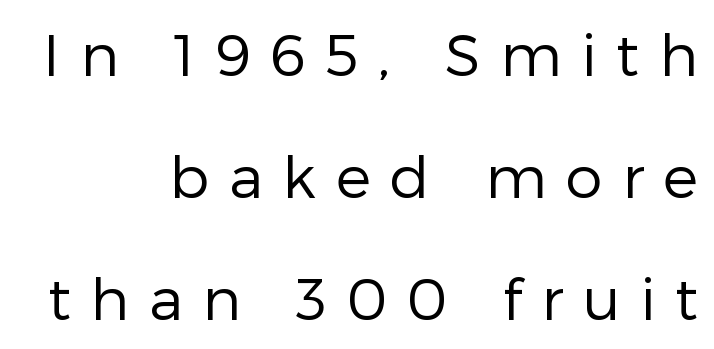
Q: Is the text bold? A: No.
Q: Is the text italic (slanted)? A: No, it is upright.
Q: Is the typeface a serif or a sans-serif typeface? A: Sans-serif.
Q: Is the text underlined? A: No.
Q: How is the paragraph aligned? A: Right-aligned.
Q: Is the spacing between letters normal or unusually wide? A: Unusually wide.
Q: Is the spacing between lines tight, normal or loose? A: Loose.
Q: Width (condensed, normal, or wide)? A: Normal.
Q: Stroke contrast? A: Low.
Q: x-height? A: Medium.
Q: Monospaced? A: No.
